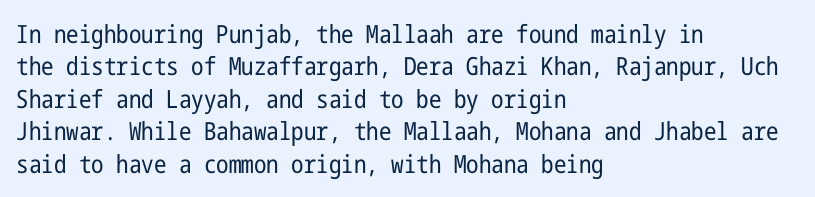
The words here are not underlined. Whoever set this chose a conventional vertical rhythm. Honestly, the letter spacing is just normal — you wouldn't notice it. Tall strokes in this sample are plumb rather than angled. Compared with a centered layout, this one pins lines to the left instead. The weight tops out at a normal text grade.
